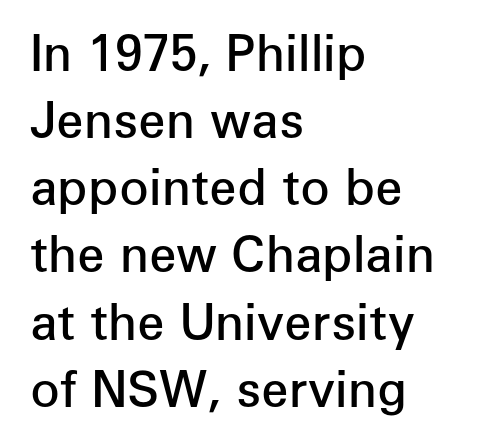
Compared with a centered layout, this one pins lines to the left instead. A typesetter would mark this as roman, not italic. Letter spacing: default. Successive baselines arrive at the customary interval. Looks like regular typesetting: each glyph gets only the width it needs. Semibold letterforms, between regular and bold.
